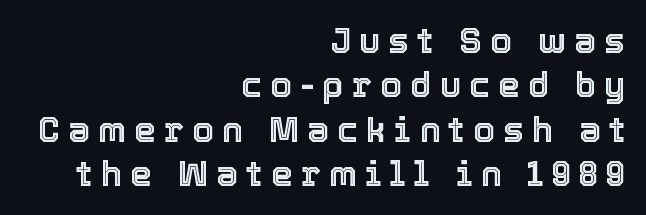
{"italic": "no", "width": "normal", "x_height": "medium", "monospaced": "no", "underline": "no", "align": "right", "line_spacing": "normal", "line_spacing_ratio": 1.27, "letter_spacing": "wide", "letter_spacing_em": 0.23, "glyph_px": 35}
